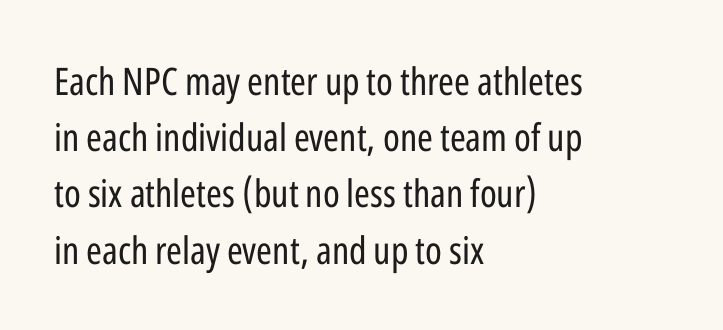
{"serif": "no", "italic": "no", "bold": "no", "weight": "regular", "width": "condensed", "stroke_contrast": "low", "x_height": "medium", "monospaced": "no", "underline": "no", "align": "left", "line_spacing": "normal", "line_spacing_ratio": 1.48, "letter_spacing": "normal", "letter_spacing_em": 0.0, "glyph_px": 38}
